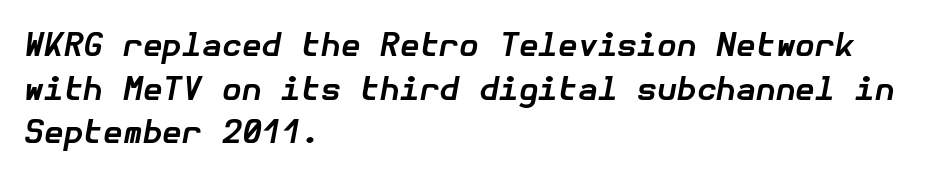
Each row of text sits above clean, open space. The ragged edge is on the right, which tells us the setting is flush left. Typographic density is high because the face is bold. Look at the tracking — it's just the regular setting, nothing added. Is the type slanted? Yes — the strokes lean at a clear angle.
